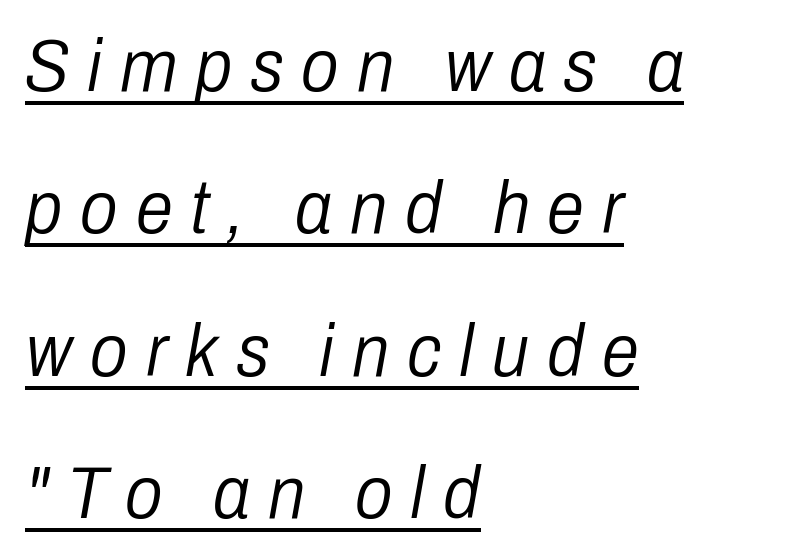
These lines are rendered in a variable-pitch font. The face used here is rendered with a markedly widened letterfit. Is there an underline? Yes — a line sits under the letters. On a weight scale, this lands at 450 or below. The block of text is sparse from top to bottom, with ample space between rows. The typesetter chose a ragged-right arrangement here.
